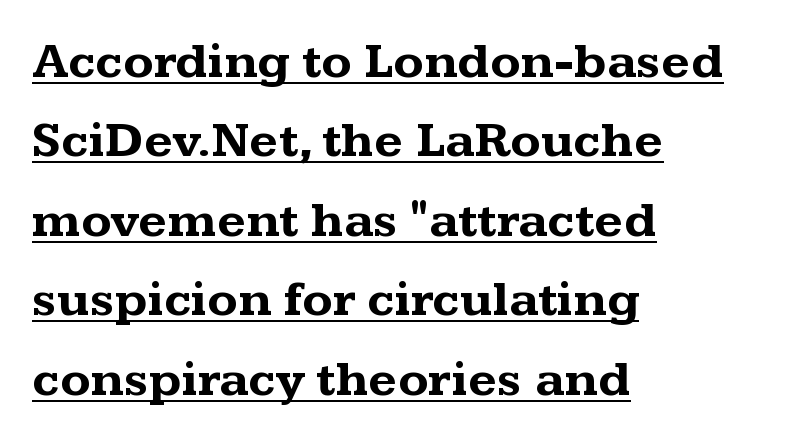
{"serif": "yes", "italic": "no", "bold": "yes", "weight": "bold", "width": "wide", "stroke_contrast": "medium", "x_height": "medium", "monospaced": "no", "underline": "yes", "align": "left", "line_spacing": "normal", "line_spacing_ratio": 1.59, "letter_spacing": "normal", "letter_spacing_em": 0.0, "glyph_px": 50}
